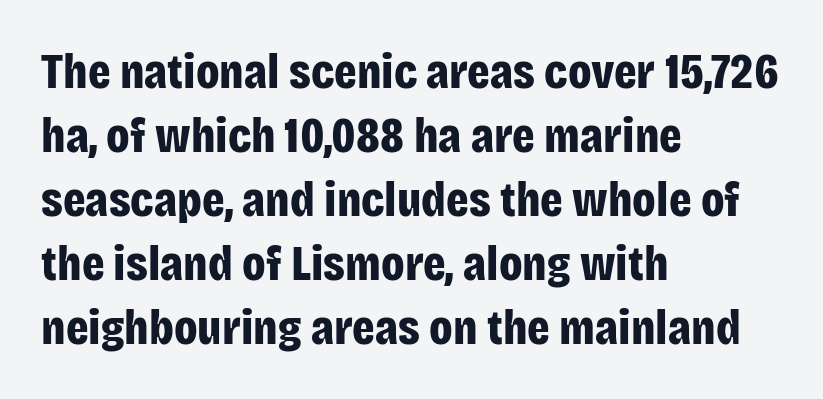
The image shows 50 px bold, condensed sans-serif type, upright; set left-aligned, normal line spacing (1.28x), normal letter spacing, not underlined; low stroke contrast and a large x-height.
